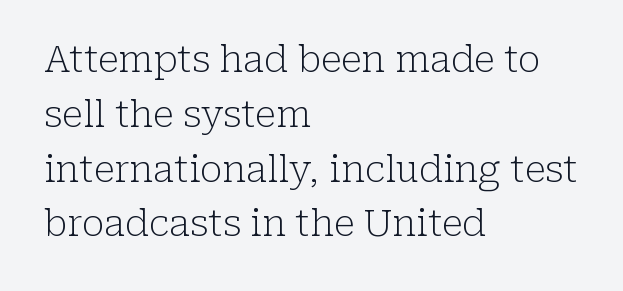
The image shows 37 px light serif type, upright; set left-aligned, normal line spacing (1.48x), normal letter spacing, not underlined; low stroke contrast and a medium x-height.
